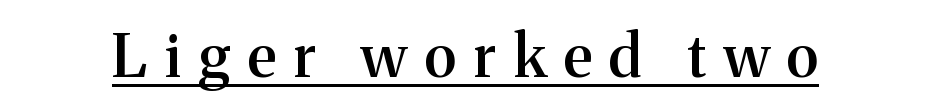
Nope, not italic — everything's standing straight. Does the weight exceed regular? Yes, but only to semibold. Looks like regular typesetting: each glyph gets only the width it needs. The specimen includes a rule beneath the text block's lines. Look at the bottom of the vertical strokes: they flare into serifs here. Does extra space separate the letters? Yes, quite a lot of it.
